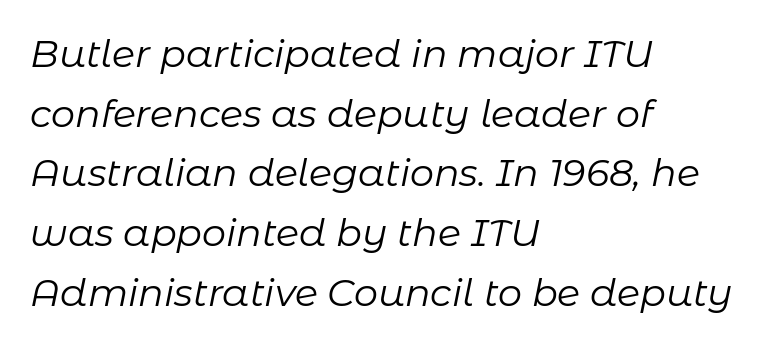
Q: Is the text bold? A: No.
Q: Is the text italic (slanted)? A: Yes, it leans right by about 11 degrees.
Q: Is the text underlined? A: No.
Q: How is the paragraph aligned? A: Left-aligned.
Q: Is the spacing between letters normal or unusually wide? A: Normal.
Q: Is the spacing between lines tight, normal or loose? A: Normal.
Q: Width (condensed, normal, or wide)? A: Normal.
Q: Stroke contrast? A: Low.
Q: x-height? A: Medium.
Q: Monospaced? A: No.
